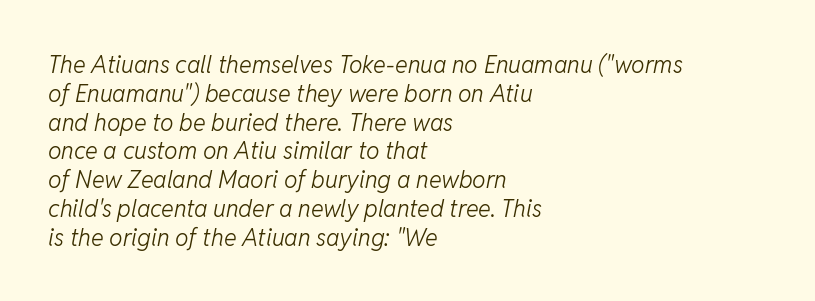
The image shows 24 px text type, italic (leaning right); set left-aligned, line spacing 1.2x, normal letter spacing, not underlined.
